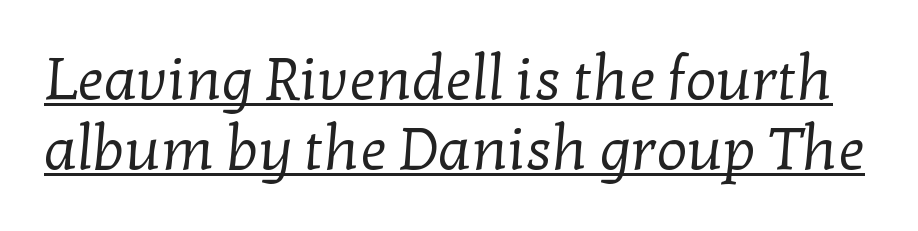
Observe the ordinary spacing: letters are neighbours, not strangers. Are there feet on the stems? There are — it's a serif. Stems here are at most as thick as an everyday book face. The words here are underlined. Do the characters align in a grid? No, the font is proportional.
